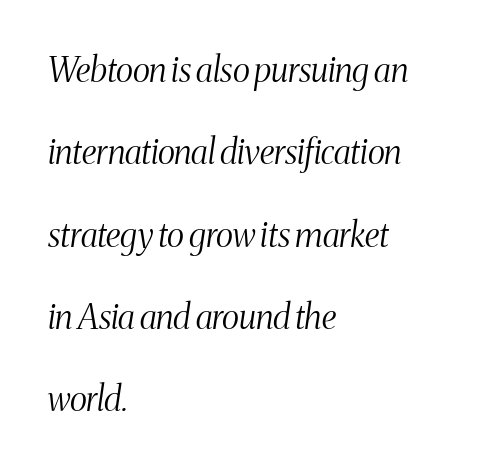
Q: Is the text bold? A: No.
Q: Is the text italic (slanted)? A: Yes, it leans right by about 8 degrees.
Q: Is the typeface a serif or a sans-serif typeface? A: Serif.
Q: Is the text underlined? A: No.
Q: How is the paragraph aligned? A: Left-aligned.
Q: Is the spacing between letters normal or unusually wide? A: Normal.
Q: Is the spacing between lines tight, normal or loose? A: Loose.
Q: Width (condensed, normal, or wide)? A: Condensed.
Q: Stroke contrast? A: Medium.
Q: x-height? A: Medium.
Q: Monospaced? A: No.
